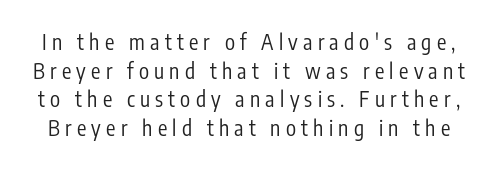
The image shows 21 px text type, upright; set normal line spacing (1.36x), unusually wide letter spacing (+0.25 em), not underlined.
